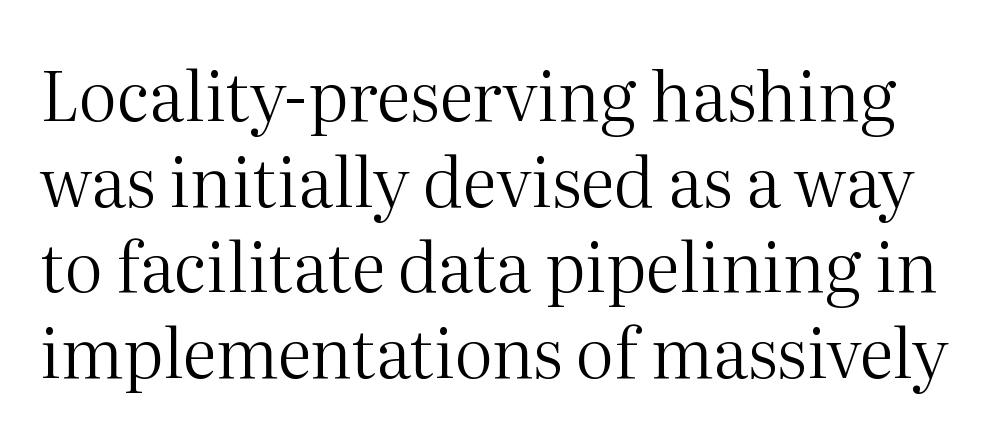
Designer's note — italics off, roman on. The rendering shows small feet on the letterforms — a serif design. Stroke thickness stays within the range of a standard reading face or lighter. The zone under the glyphs is completely vacant. A typesetter would call this proportional, since set widths differ per character.
